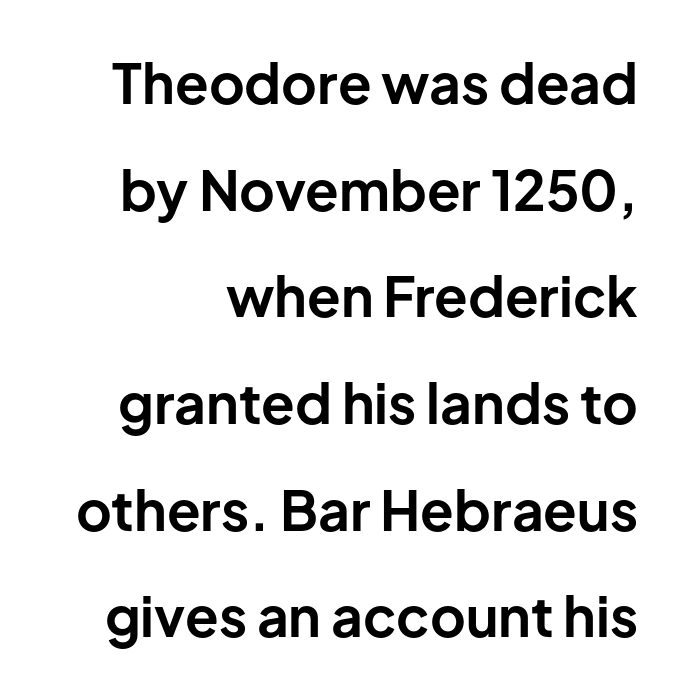
Think of a printed novel: that variable character pitch is what you see here. No italicization has been applied; the sample stays upright. The glyphs have the mass of a bold cut. Check where the strokes stop: nothing finishes them off — pure sans. Underline: absent. Look at the tracking — it's just the regular setting, nothing added.
